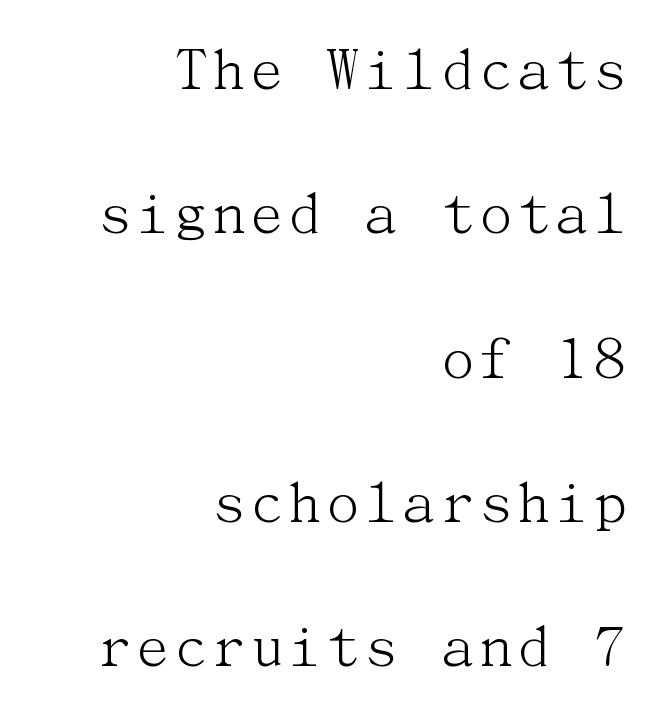
Q: Is the text bold? A: No.
Q: Is the text italic (slanted)? A: No, it is upright.
Q: Is the typeface a serif or a sans-serif typeface? A: Serif.
Q: Is the text underlined? A: No.
Q: How is the paragraph aligned? A: Right-aligned.
Q: Is the spacing between letters normal or unusually wide? A: Normal.
Q: Is the spacing between lines tight, normal or loose? A: Loose.
Q: Width (condensed, normal, or wide)? A: Normal.
Q: Stroke contrast? A: Medium.
Q: x-height? A: Medium.
